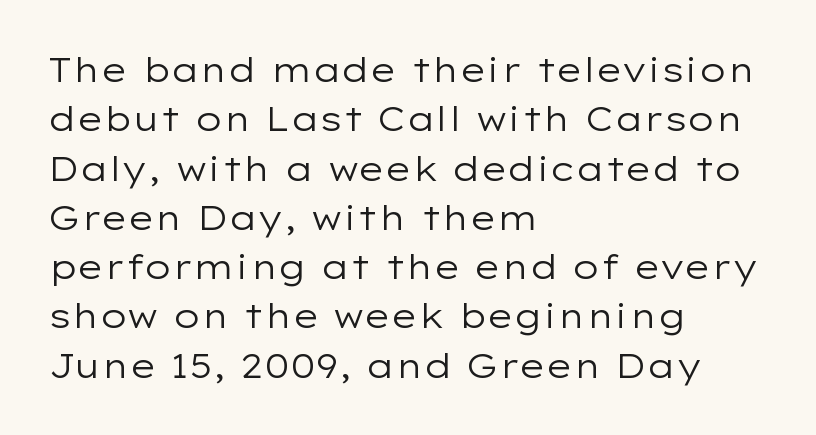
The passage shown is not bold in any degree. The rendering shows plain stroke endings on the letterforms — a sans-serif design. The strip under each line holds only bare page. Each letter keeps its own natural width here, so spacing adapts to shape. Which margin do the lines hug? The left one — the right edge is uneven.
